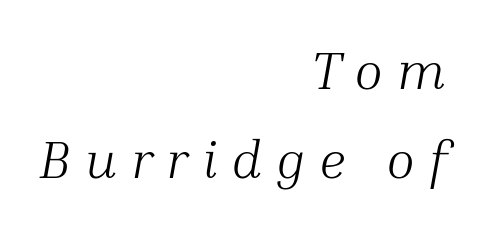
The image shows 53 px light serif type, italic (leaning right); set right-aligned, normal line spacing (1.67x), unusually wide letter spacing (+0.26 em), not underlined; medium stroke contrast and a medium x-height.
